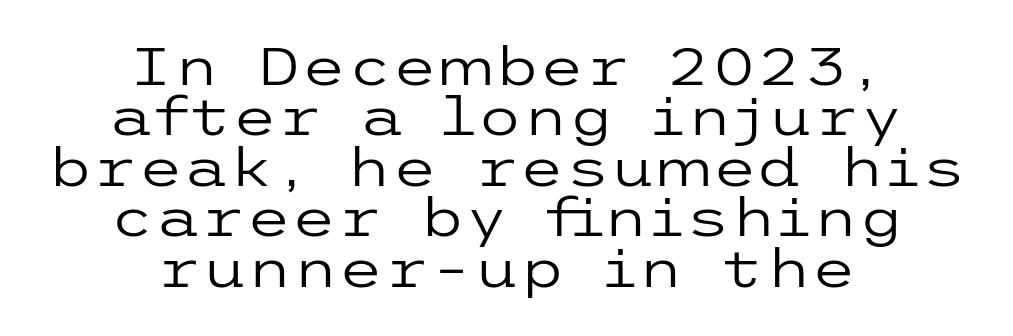
It's the straight-up-and-down kind of type. Check the space under the baseline: it is left empty. The paragraph has two soft edges and a firm central axis. Stems here are at most as thick as an everyday book face. One glance says dense: line gaps are narrower than usual.
